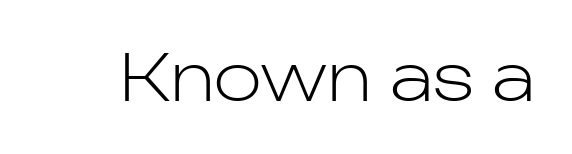
Underlining? Definitely not there. This sample has the flowing, uneven cadence of proportional lettering. Every character sits straight up, as roman type does. The cut favours lightness, reaching ordinary text weight at its darkest.
